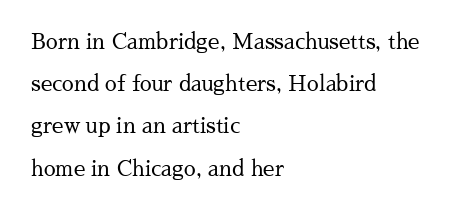
The image shows 21 px text type, upright; set left-aligned, loose line spacing (2.01x), normal letter spacing, not underlined.
